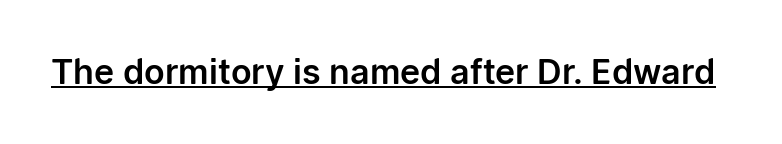
Q: Is the text italic (slanted)? A: No, it is upright.
Q: Is the typeface a serif or a sans-serif typeface? A: Sans-serif.
Q: Is the text underlined? A: Yes.
Q: Is the spacing between letters normal or unusually wide? A: Normal.
Q: Width (condensed, normal, or wide)? A: Normal.
Q: Stroke contrast? A: Low.
Q: x-height? A: Medium.
Q: Monospaced? A: No.
